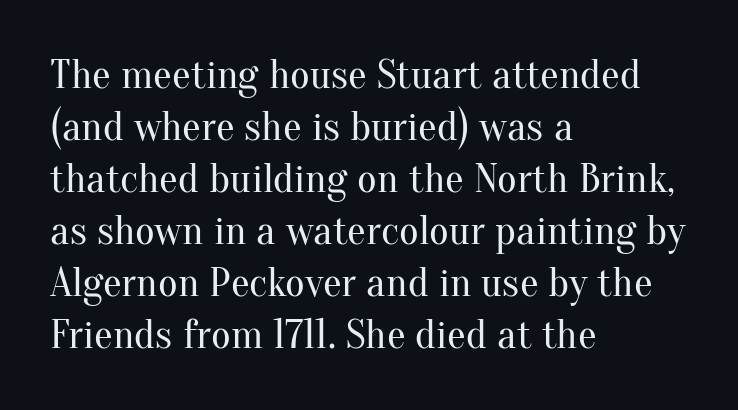
The image shows 42 px regular-weight serif type, upright; set left-aligned, line spacing 1.24x, normal letter spacing, not underlined; medium stroke contrast and a small x-height.
